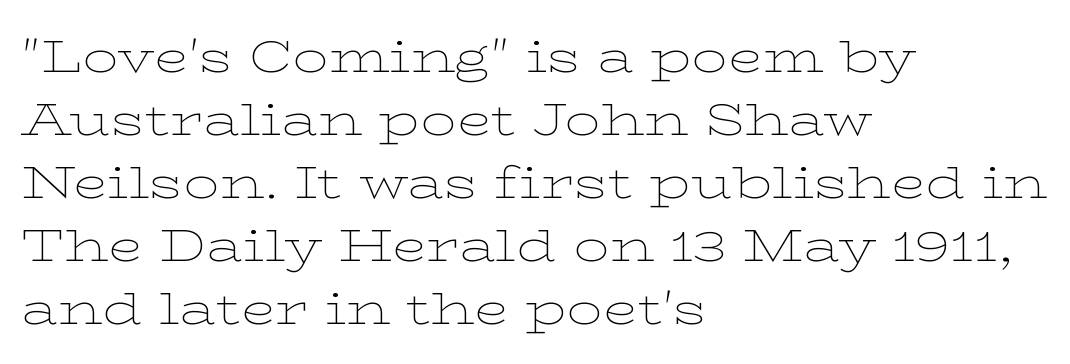
Q: Is the text bold? A: No.
Q: Is the text italic (slanted)? A: No, it is upright.
Q: Is the typeface a serif or a sans-serif typeface? A: Serif.
Q: Is the text underlined? A: No.
Q: How is the paragraph aligned? A: Left-aligned.
Q: Is the spacing between letters normal or unusually wide? A: Normal.
Q: Is the spacing between lines tight, normal or loose? A: Normal.
Q: Width (condensed, normal, or wide)? A: Wide.
Q: Stroke contrast? A: Low.
Q: x-height? A: Medium.
Q: Monospaced? A: No.
